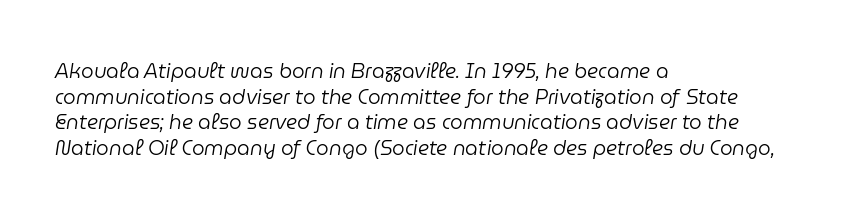
The image shows 20 px text type, italic (leaning right); set left-aligned, normal line spacing (1.28x), normal letter spacing, not underlined.
